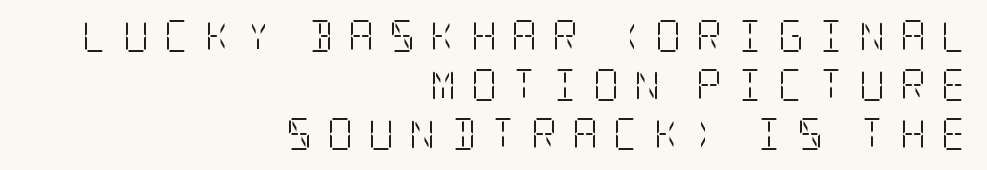
Q: Is the text bold? A: No.
Q: Is the text italic (slanted)? A: No, it is upright.
Q: Is the typeface a serif or a sans-serif typeface? A: Serif.
Q: Is the text underlined? A: No.
Q: How is the paragraph aligned? A: Right-aligned.
Q: Is the spacing between letters normal or unusually wide? A: Unusually wide.
Q: Is the spacing between lines tight, normal or loose? A: Normal.
Q: Width (condensed, normal, or wide)? A: Condensed.
Q: Stroke contrast? A: Low.
Q: x-height? A: Large.
